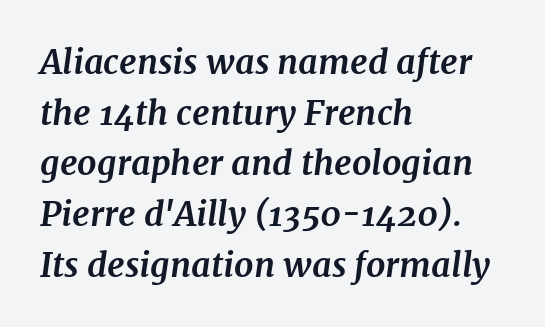
{"serif": "yes", "italic": "yes", "lean": "right", "slant_degrees": 7, "bold": "yes", "weight": "bold", "width": "normal", "stroke_contrast": "medium", "x_height": "medium", "monospaced": "no", "underline": "no", "align": "left", "line_spacing": "normal", "line_spacing_ratio": 1.49, "letter_spacing": "normal", "letter_spacing_em": 0.0, "glyph_px": 34}
